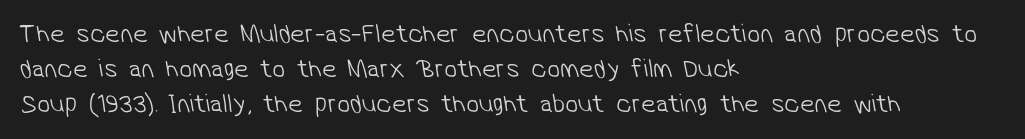
The image shows 26 px text type; set left-aligned, normal line spacing (1.34x), normal letter spacing, not underlined.
